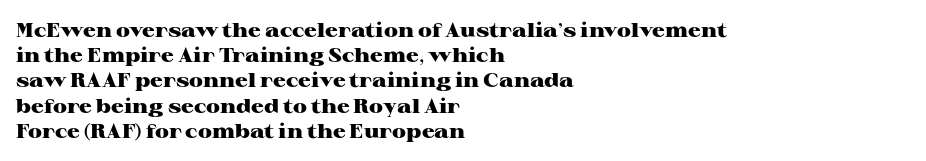
The image shows 20 px bold type, upright; set left-aligned, normal line spacing (1.26x), normal letter spacing, not underlined.
